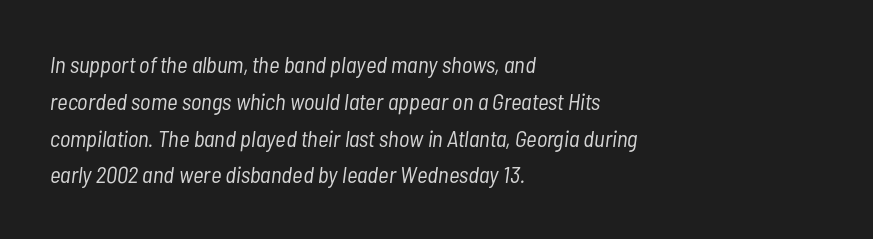
The zone under the glyphs is completely vacant. Teacher's note: observe the even left margin — that is flush-left alignment. Regular leading. On a weight scale, this lands at 450 or below. The passage shown leans; its letterforms are oblique. Compared with typical body copy, the letter spacing here is the same.
